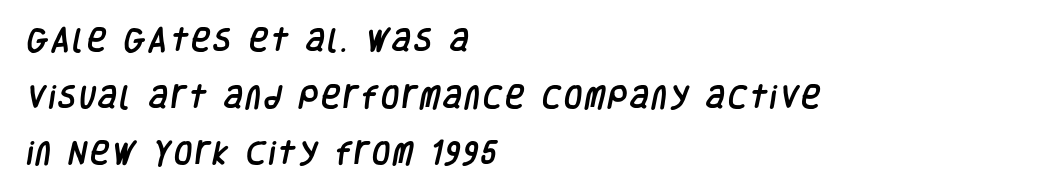
{"underline": "no", "align": "left", "line_spacing": "loose", "line_spacing_ratio": 2.18, "glyph_px": 26}
